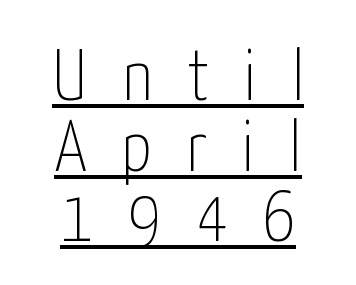
{"serif": "no", "italic": "no", "bold": "no", "weight": "thin", "width": "condensed", "stroke_contrast": "low", "x_height": "medium", "monospaced": "no", "underline": "yes", "align": "center", "line_spacing": "tight", "line_spacing_ratio": 0.98, "letter_spacing": "wide", "letter_spacing_em": 0.49, "glyph_px": 72}
